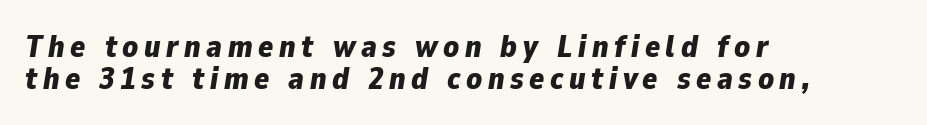
Q: Is the text bold? A: Yes.
Q: Is the text italic (slanted)? A: Yes, it leans right by about 9 degrees.
Q: Is the text underlined? A: No.
Q: How is the paragraph aligned? A: Left-aligned.
Q: Is the spacing between lines tight, normal or loose? A: Tight.
Q: Width (condensed, normal, or wide)? A: Normal.
Q: Stroke contrast? A: Low.
Q: x-height? A: Medium.
Q: Monospaced? A: No.
